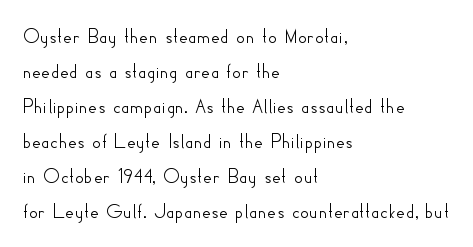
The vertical gap from one line to the next is medium. In terms of posture, this sample is upright. The ragged edge is on the right, which tells us the setting is flush left. Look at the tracking — it's just the regular setting, nothing added. Only glyphs here, with clear space below each row.
